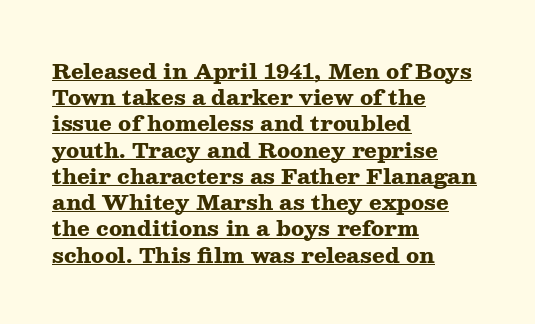
Q: Is the text bold? A: Yes.
Q: Is the text italic (slanted)? A: No, it is upright.
Q: Is the text underlined? A: Yes.
Q: How is the paragraph aligned? A: Left-aligned.
Q: Is the spacing between letters normal or unusually wide? A: Normal.
Q: Is the spacing between lines tight, normal or loose? A: Normal.
